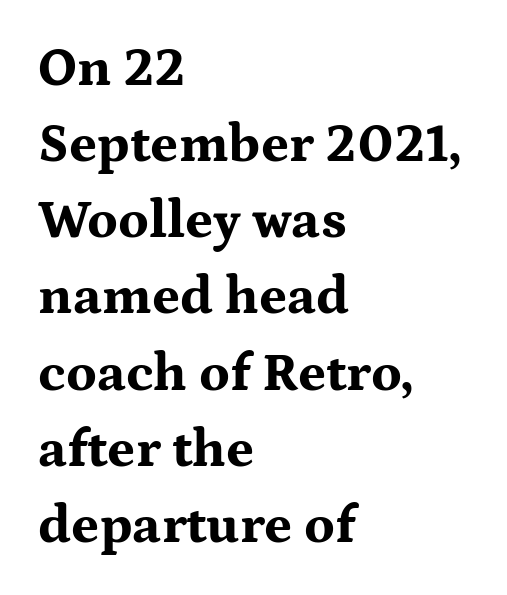
The image shows 54 px bold, wide serif type, upright; set left-aligned, normal line spacing (1.41x), normal letter spacing, not underlined; medium stroke contrast and a medium x-height.
